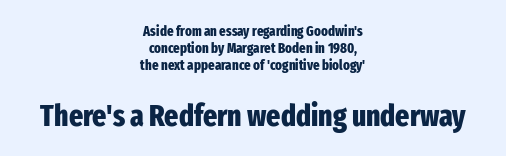
Q: Is the text bold? A: Yes.
Q: Is the text italic (slanted)? A: No, it is upright.
Q: Is the typeface a serif or a sans-serif typeface? A: Sans-serif.
Q: Is the text underlined? A: No.
Q: How is the paragraph aligned? A: Centered.
Q: Is the spacing between letters normal or unusually wide? A: Normal.
Q: Which block of text is set in a larger size, the first (top) or the second (bottom)? A: The second (bottom) one.
Q: Width (condensed, normal, or wide)? A: Condensed.
Q: Stroke contrast? A: Low.
Q: x-height? A: Medium.
Q: Monospaced? A: No.
